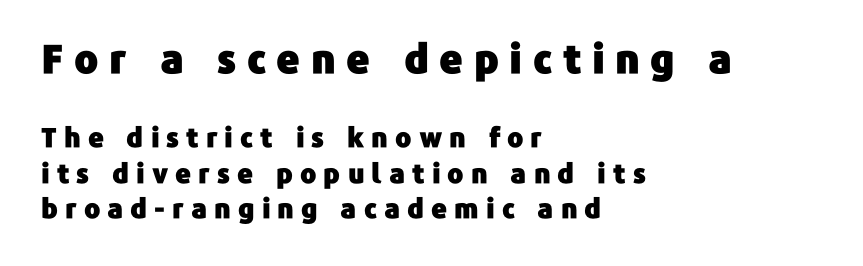
The image shows 40 px sans-serif type, upright; set left-aligned, normal line spacing (1.31x), unusually wide letter spacing (+0.26 em), not underlined; the first (top) block is 1.48x larger; low stroke contrast and a medium x-height.
